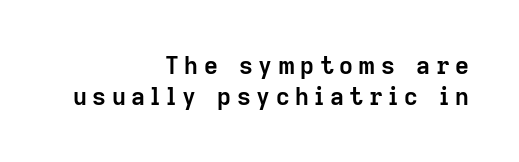
The image shows 24 px bold type, upright; set right-aligned, normal line spacing (1.28x), unusually wide letter spacing (+0.23 em), not underlined.
